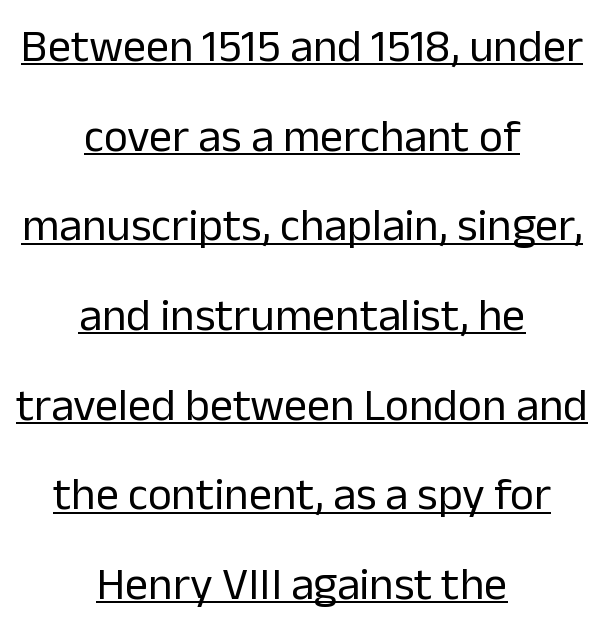
Is the letter spacing exaggerated? No — it looks like the ordinary default. The glyphs in this specimen are sans serif. Underlined type. Note the varied advance widths — an 'i' is clearly narrower than an 'm'. The setting favours the middle, as headings and verse often do. A quiet, ordinary-to-light weight characterises the typeface.
